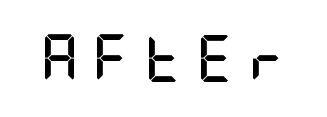
Honestly, there is no underline to notice here at all. Posture: straight, roman, zero tilt. Letterform terminals end flat and unadorned throughout the passage. Substantial extra tracking has been applied to these lines.
